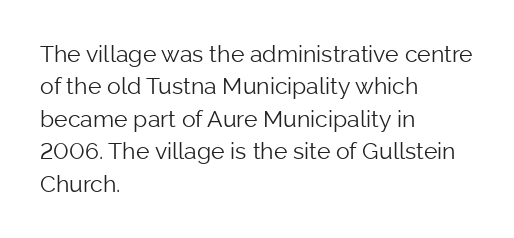
{"italic": "no", "bold": "no", "underline": "no", "align": "left", "line_spacing": "normal", "line_spacing_ratio": 1.41, "letter_spacing": "normal", "letter_spacing_em": 0.0, "glyph_px": 23}
